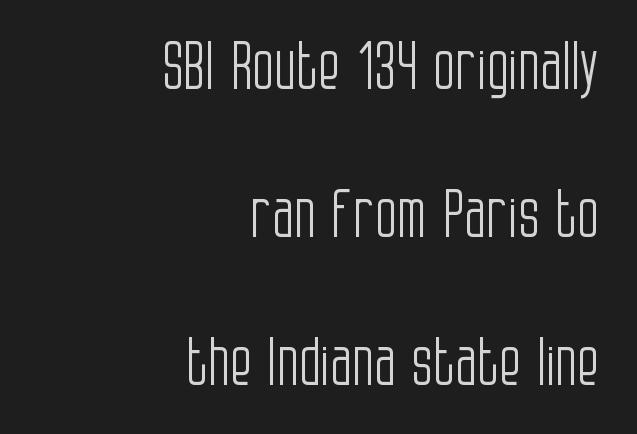
Q: Is the text bold? A: No.
Q: Is the text italic (slanted)? A: No, it is upright.
Q: Is the typeface a serif or a sans-serif typeface? A: Sans-serif.
Q: Is the text underlined? A: No.
Q: How is the paragraph aligned? A: Right-aligned.
Q: Is the spacing between letters normal or unusually wide? A: Normal.
Q: Is the spacing between lines tight, normal or loose? A: Loose.
Q: Width (condensed, normal, or wide)? A: Condensed.
Q: Stroke contrast? A: Low.
Q: x-height? A: Large.
Q: Monospaced? A: No.
